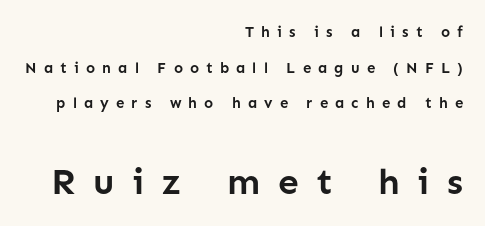
{"serif": "no", "italic": "no", "bold": "yes", "weight": "semibold", "width": "normal", "stroke_contrast": "low", "x_height": "medium", "monospaced": "no", "underline": "no", "align": "right", "line_spacing": "loose", "line_spacing_ratio": 2.38, "letter_spacing": "wide", "letter_spacing_em": 0.47, "larger_block": "second", "size_ratio": 2.47, "glyph_px": 37}
